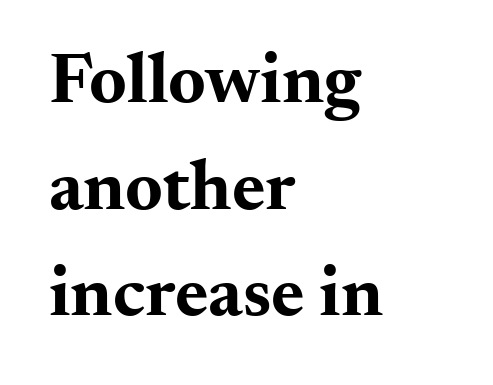
Q: Is the text bold? A: Yes.
Q: Is the text italic (slanted)? A: No, it is upright.
Q: Is the typeface a serif or a sans-serif typeface? A: Serif.
Q: Is the text underlined? A: No.
Q: How is the paragraph aligned? A: Left-aligned.
Q: Is the spacing between letters normal or unusually wide? A: Normal.
Q: Is the spacing between lines tight, normal or loose? A: Normal.
Q: Width (condensed, normal, or wide)? A: Wide.
Q: Stroke contrast? A: Medium.
Q: x-height? A: Small.
Q: Monospaced? A: No.
